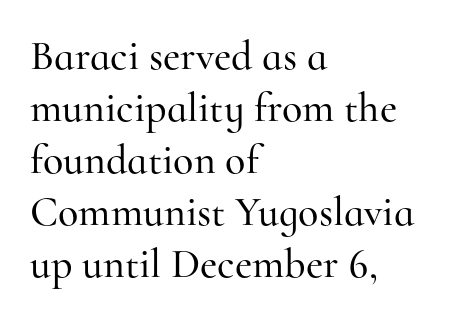
The image shows 42 px serif type, upright; set left-aligned, line spacing 1.24x, normal letter spacing, not underlined; high stroke contrast and a small x-height.
